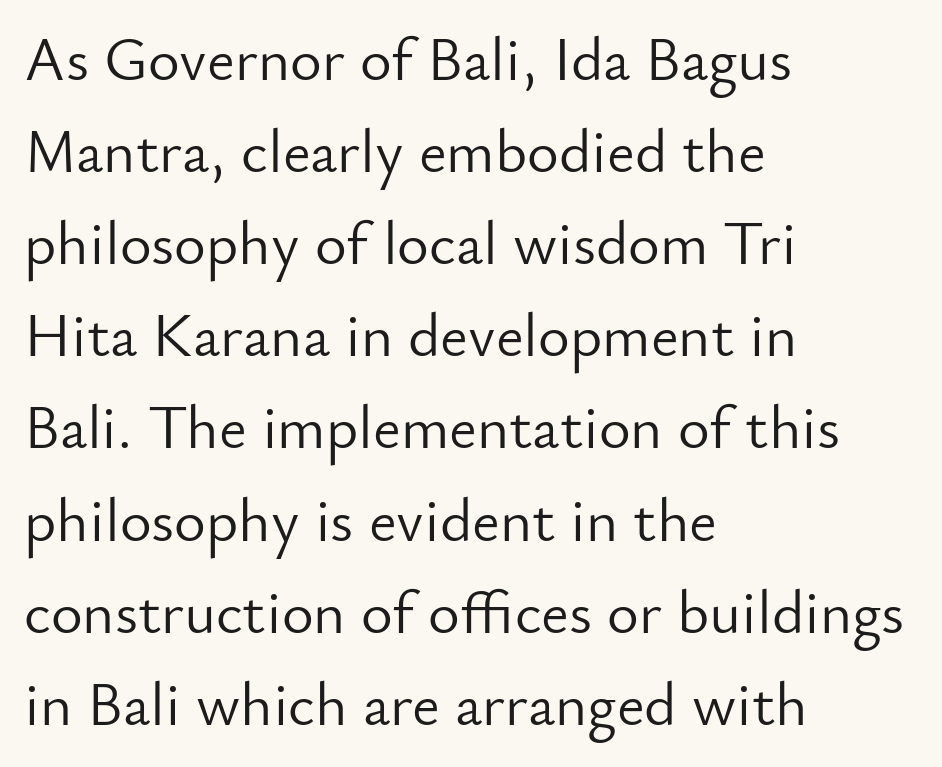
{"serif": "no", "italic": "no", "bold": "no", "weight": "light", "width": "normal", "stroke_contrast": "low", "x_height": "small", "monospaced": "no", "underline": "no", "align": "left", "line_spacing": "normal", "line_spacing_ratio": 1.51, "letter_spacing": "normal", "letter_spacing_em": 0.0, "glyph_px": 61}
